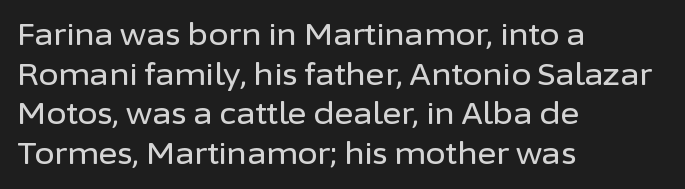
{"serif": "no", "italic": "no", "width": "normal", "stroke_contrast": "low", "x_height": "medium", "monospaced": "no", "underline": "no", "align": "left", "line_spacing": "normal", "line_spacing_ratio": 1.37, "letter_spacing": "normal", "letter_spacing_em": 0.0, "glyph_px": 29}
